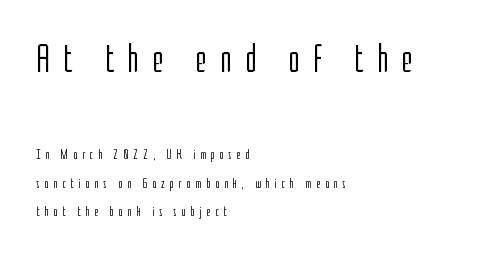
The block of text is sparse from top to bottom, with ample space between rows. Is the block centered? No — it sits flush against the left margin. Unmarked baselines from the first word to the last. The type family on display is of the sans-serif kind. The typeface has the unassuming heft of standard copy or less.
